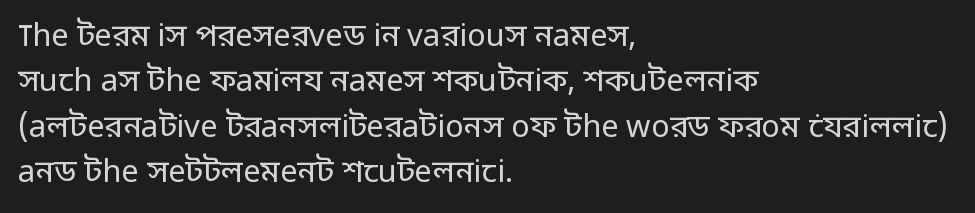
{"serif": "no", "italic": "no", "bold": "no", "weight": "regular", "width": "normal", "stroke_contrast": "low", "x_height": "medium", "monospaced": "no", "underline": "no", "align": "left", "line_spacing": "normal", "line_spacing_ratio": 1.46, "letter_spacing": "normal", "letter_spacing_em": 0.0, "glyph_px": 31}
